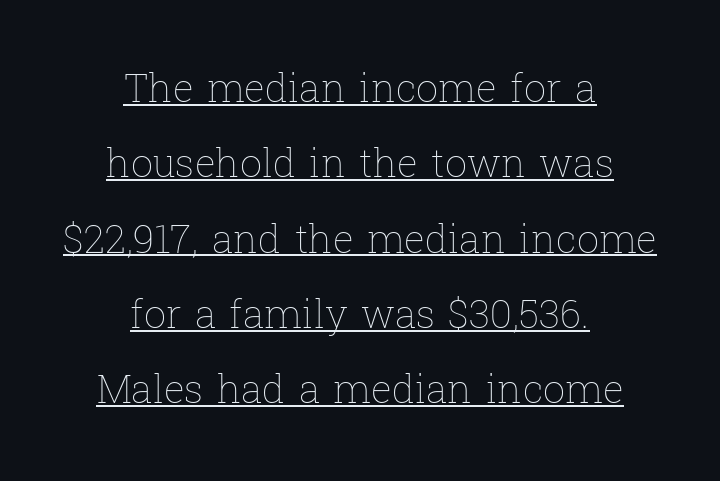
The image shows 39 px thin type, upright; set centered, loose line spacing (1.93x), normal letter spacing, underlined; low stroke contrast and a medium x-height.
